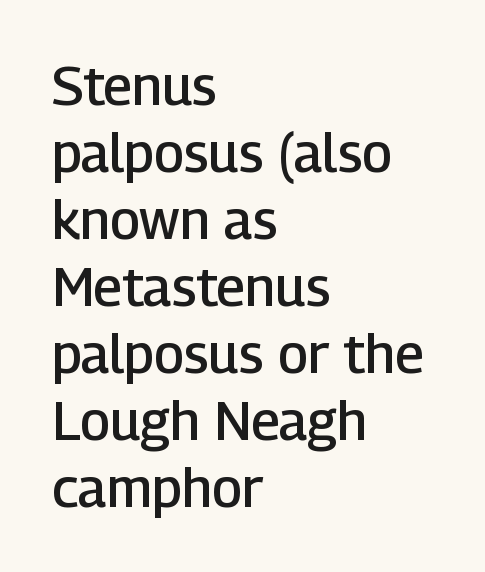
The image shows 54 px semibold sans-serif type, upright; set left-aligned, line spacing 1.24x, normal letter spacing, not underlined; low stroke contrast and a medium x-height.
